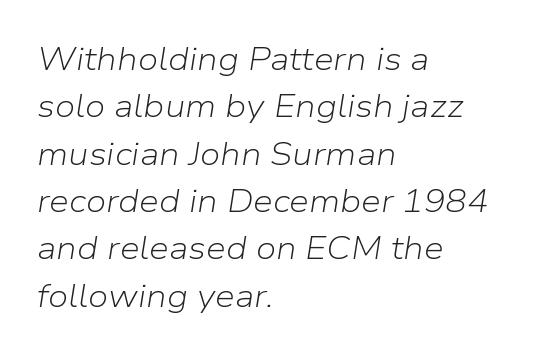
{"italic": "yes", "lean": "right", "slant_degrees": 9, "bold": "no", "weight": "light", "width": "normal", "stroke_contrast": "low", "x_height": "medium", "monospaced": "no", "underline": "no", "align": "left", "line_spacing": "normal", "line_spacing_ratio": 1.48, "letter_spacing": "normal", "letter_spacing_em": 0.0, "glyph_px": 32}
